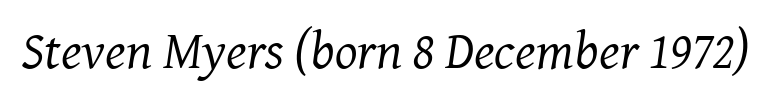
No extra ink here — the face is not bold. Unlike a clean sans, this face finishes its strokes with serifs. Check the space under the baseline: it is left empty. This sample has the flowing, uneven cadence of proportional lettering. Look at the tracking — it's just the regular setting, nothing added.
